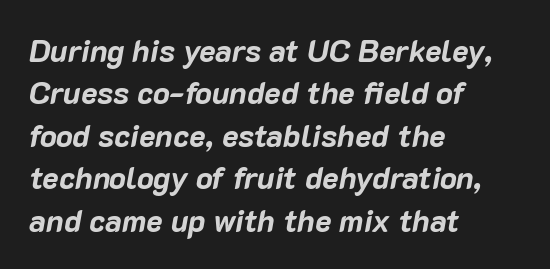
{"italic": "yes", "lean": "right", "slant_degrees": 10, "bold": "yes", "weight": "bold", "width": "normal", "stroke_contrast": "low", "x_height": "medium", "monospaced": "no", "underline": "no", "align": "left", "line_spacing": "normal", "line_spacing_ratio": 1.37, "letter_spacing": "normal", "letter_spacing_em": 0.0, "glyph_px": 31}
